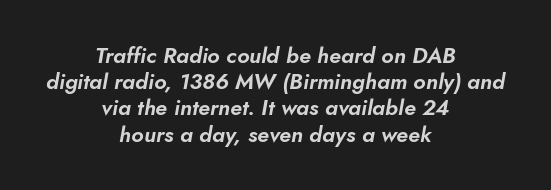
Q: Is the text italic (slanted)? A: Yes, it leans right by about 10 degrees.
Q: Is the text underlined? A: No.
Q: How is the paragraph aligned? A: Centered.
Q: Is the spacing between letters normal or unusually wide? A: Normal.
